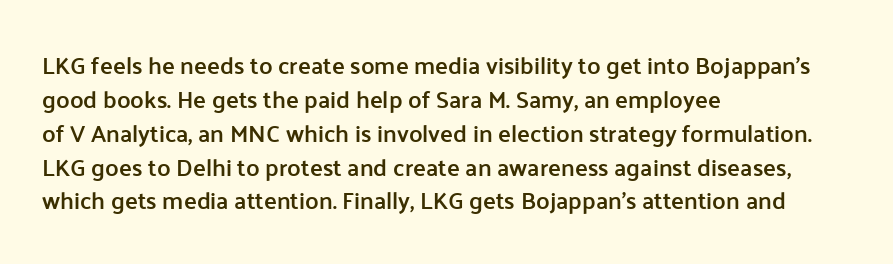
Does the weight exceed regular? Yes, but only to semibold. The glyphs are unaccompanied by any horizontal stroke below them. Line starts are locked; line ends wander. Leading: standard.
